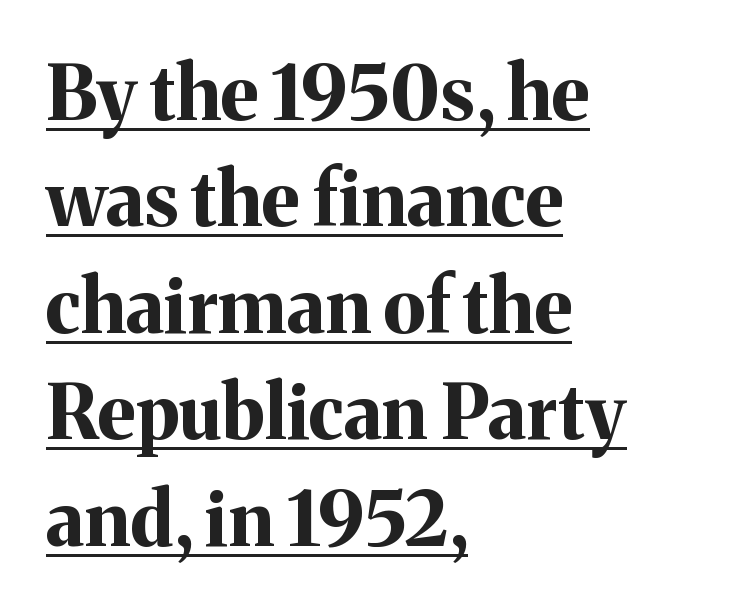
The typeface chosen for these lines features serifs. Emphasis is given by a line drawn under the lettering. In terms of weight, the rendering is a true, heavy bold. The designer left line spacing at the default. Varying glyph widths throughout — classic text-font behaviour.
